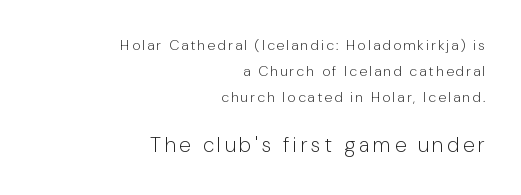
{"italic": "no", "bold": "no", "underline": "no", "align": "right", "line_spacing_ratio": 1.86, "larger_block": "second", "size_ratio": 1.5, "glyph_px": 21}
